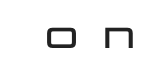
{"serif": "no", "italic": "no", "width": "wide", "stroke_contrast": "low", "x_height": "large", "monospaced": "no", "underline": "no", "letter_spacing": "wide", "letter_spacing_em": 0.46, "glyph_px": 29}
